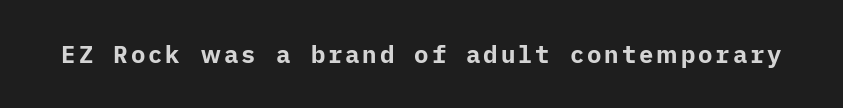
The image shows 24 px bold type, upright; set not underlined.
